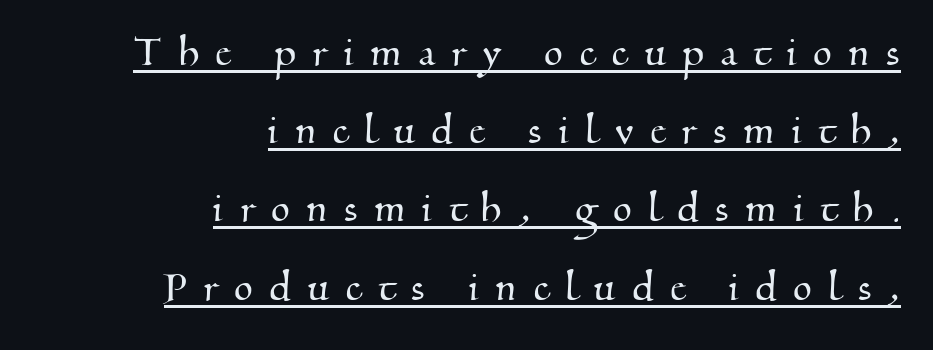
{"serif": "yes", "width": "normal", "stroke_contrast": "medium", "x_height": "small", "monospaced": "no", "underline": "yes", "align": "right", "line_spacing": "normal", "line_spacing_ratio": 1.63, "letter_spacing": "wide", "letter_spacing_em": 0.36, "glyph_px": 48}
